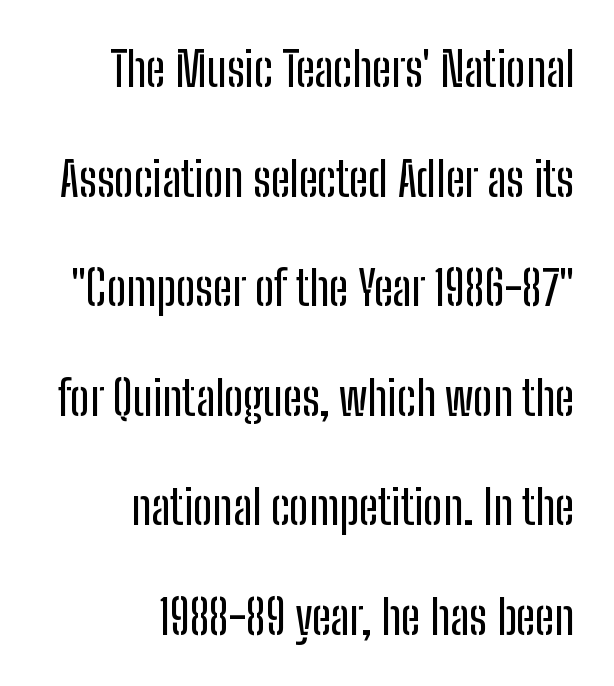
Q: Is the text italic (slanted)? A: No, it is upright.
Q: Is the typeface a serif or a sans-serif typeface? A: Sans-serif.
Q: Is the text underlined? A: No.
Q: How is the paragraph aligned? A: Right-aligned.
Q: Is the spacing between letters normal or unusually wide? A: Normal.
Q: Is the spacing between lines tight, normal or loose? A: Loose.
Q: Width (condensed, normal, or wide)? A: Condensed.
Q: Stroke contrast? A: Low.
Q: x-height? A: Medium.
Q: Monospaced? A: No.
